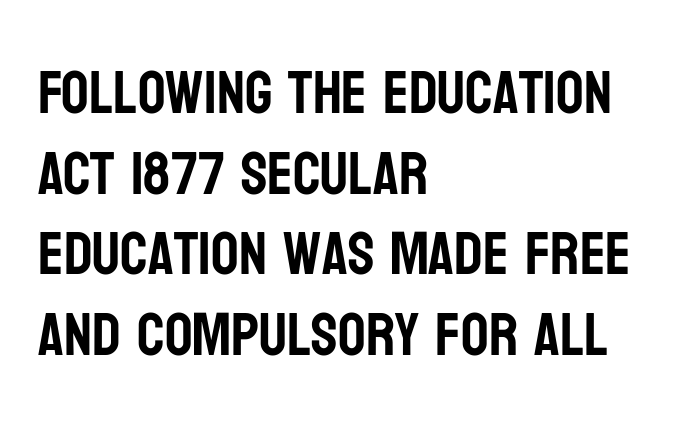
Q: Is the text italic (slanted)? A: No, it is upright.
Q: Is the typeface a serif or a sans-serif typeface? A: Sans-serif.
Q: Is the text underlined? A: No.
Q: How is the paragraph aligned? A: Left-aligned.
Q: Is the spacing between letters normal or unusually wide? A: Normal.
Q: Is the spacing between lines tight, normal or loose? A: Normal.
Q: Width (condensed, normal, or wide)? A: Condensed.
Q: Stroke contrast? A: Low.
Q: x-height? A: Large.
Q: Monospaced? A: No.
